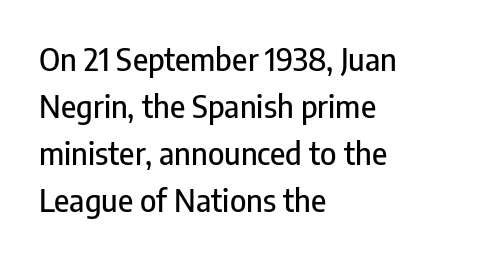
The rendering uses a moderate line-height, typical for paragraphs. Does the copy run flush right? No — it runs flush left. Does the lettering tilt? It doesn't — this is upright. Quick note: underline off.
